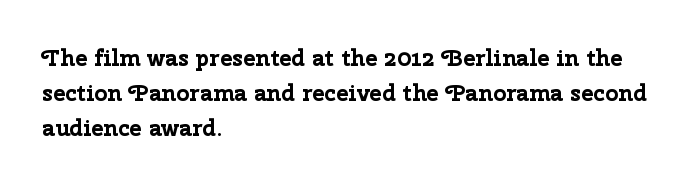
The image shows 23 px bold type, upright; set left-aligned, normal line spacing (1.52x), normal letter spacing, not underlined.
